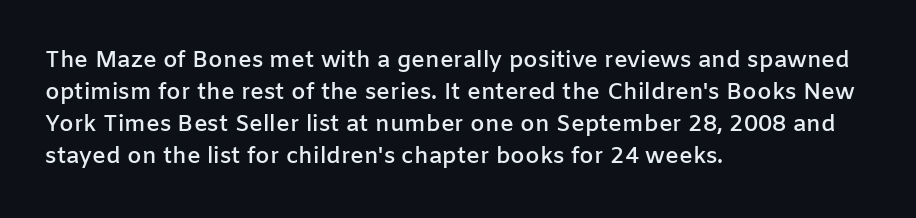
Compared with an ordinary text face, these strokes are moderately heavier — a semibold. Unlike italic type, these characters show no tilt at all. The leading is moderate, giving the passage an even texture. No extra tracking has been applied to these lines.
